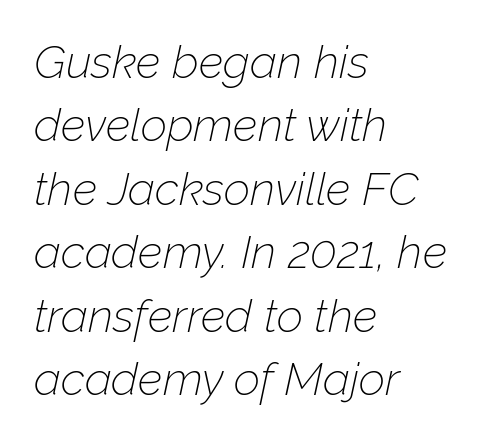
The image shows 46 px thin type, italic (leaning right); set left-aligned, normal line spacing (1.38x), normal letter spacing, not underlined; low stroke contrast and a medium x-height.
